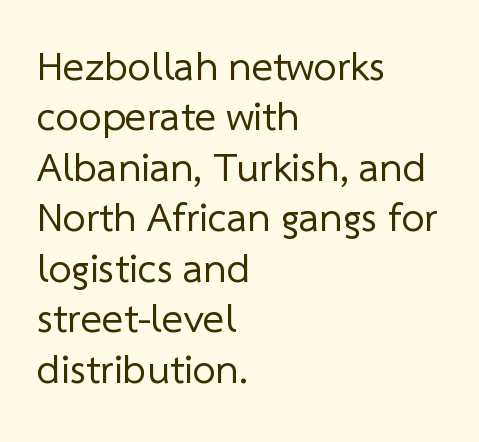
Q: Is the text bold? A: No.
Q: Is the typeface a serif or a sans-serif typeface? A: Sans-serif.
Q: Is the text underlined? A: No.
Q: How is the paragraph aligned? A: Left-aligned.
Q: Is the spacing between letters normal or unusually wide? A: Normal.
Q: Width (condensed, normal, or wide)? A: Normal.
Q: Stroke contrast? A: Low.
Q: x-height? A: Medium.
Q: Monospaced? A: No.
